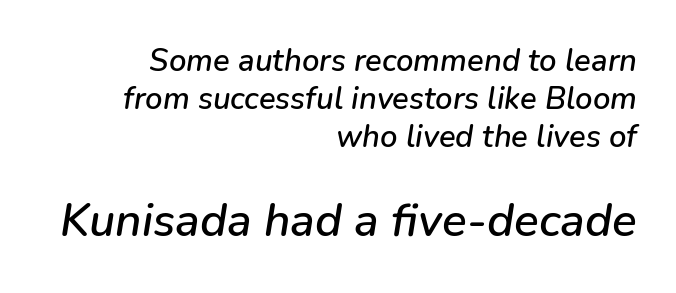
The image shows 46 px text type, italic (leaning right); set right-aligned, line spacing 1.22x, normal letter spacing, not underlined; the second (bottom) block is 1.48x larger; low stroke contrast and a medium x-height.
